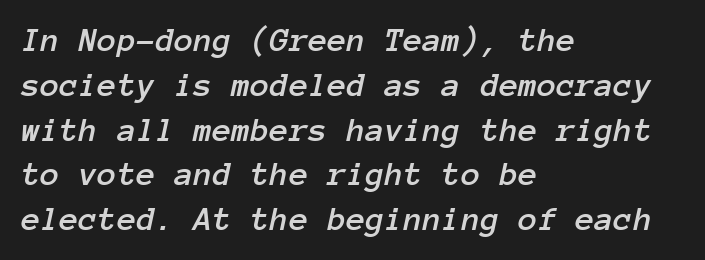
{"italic": "yes", "lean": "right", "slant_degrees": 12, "width": "normal", "stroke_contrast": "low", "x_height": "medium", "monospaced": "yes", "underline": "no", "align": "left", "line_spacing": "normal", "line_spacing_ratio": 1.28, "letter_spacing": "normal", "letter_spacing_em": 0.0, "glyph_px": 35}
